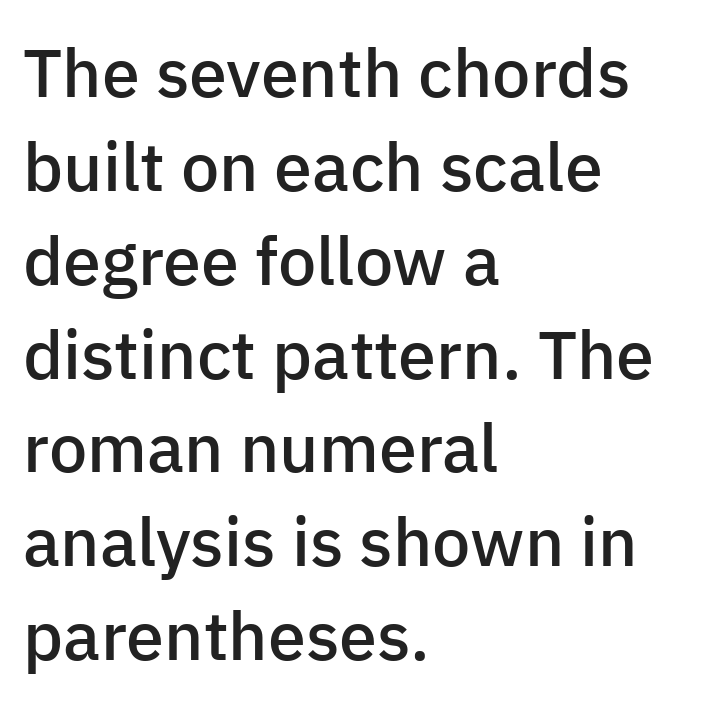
Q: Is the text bold? A: Semi-bold.
Q: Is the text italic (slanted)? A: No, it is upright.
Q: Is the typeface a serif or a sans-serif typeface? A: Sans-serif.
Q: Is the text underlined? A: No.
Q: How is the paragraph aligned? A: Left-aligned.
Q: Is the spacing between letters normal or unusually wide? A: Normal.
Q: Is the spacing between lines tight, normal or loose? A: Normal.
Q: Width (condensed, normal, or wide)? A: Normal.
Q: Stroke contrast? A: Low.
Q: x-height? A: Medium.
Q: Monospaced? A: No.
